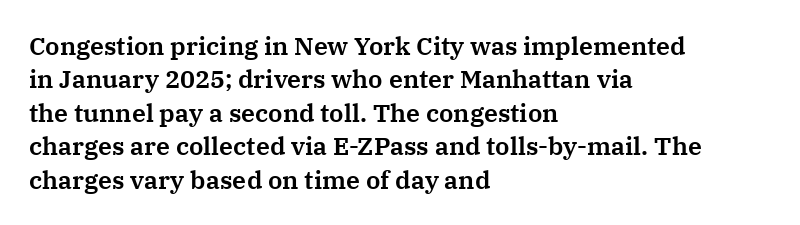
The image shows 25 px text type, upright; set left-aligned, normal line spacing (1.34x), normal letter spacing, not underlined.
